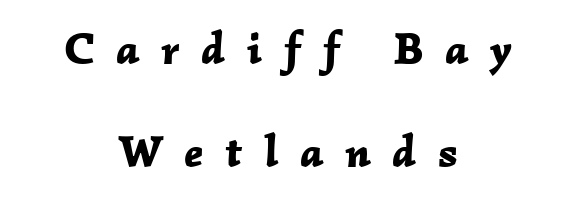
The letters are bold, with thick, heavy strokes. Short and long lines alike share a common midpoint. Slanted lettering throughout. Anything drawn beneath the words? Only blank space.
